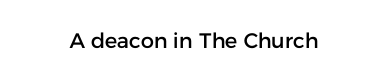
Q: Is the text italic (slanted)? A: No, it is upright.
Q: Is the text underlined? A: No.
Q: How is the paragraph aligned? A: Centered.
Q: Is the spacing between letters normal or unusually wide? A: Normal.
